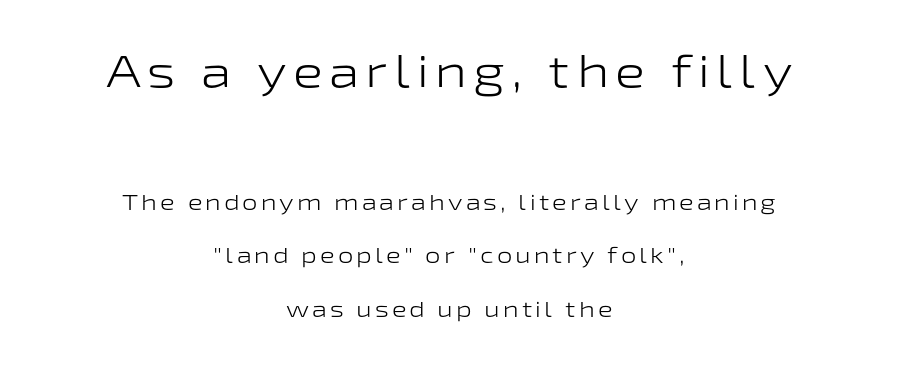
Q: Is the text bold? A: No.
Q: Is the text italic (slanted)? A: No, it is upright.
Q: Is the typeface a serif or a sans-serif typeface? A: Sans-serif.
Q: Is the text underlined? A: No.
Q: How is the paragraph aligned? A: Centered.
Q: Is the spacing between lines tight, normal or loose? A: Loose.
Q: Which block of text is set in a larger size, the first (top) or the second (bottom)? A: The first (top) one.
Q: Width (condensed, normal, or wide)? A: Wide.
Q: Stroke contrast? A: Low.
Q: x-height? A: Medium.
Q: Monospaced? A: No.
